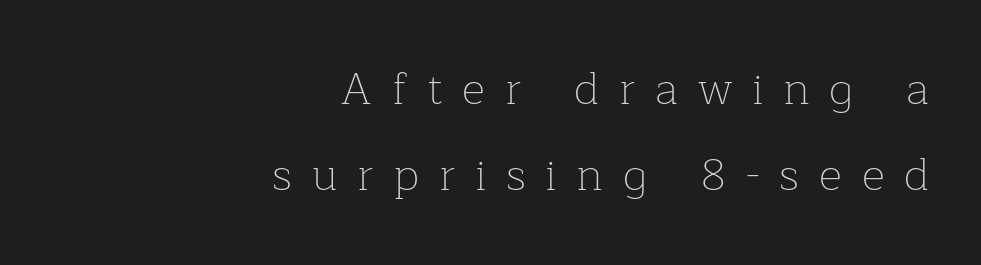
The image shows 45 px thin serif type, upright; set right-aligned, loose line spacing (1.91x), unusually wide letter spacing (+0.44 em), not underlined; low stroke contrast and a medium x-height.
